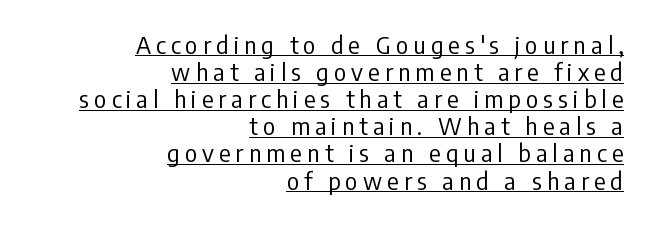
The image shows 24 px text type, upright; set right-aligned, tight line spacing (1.13x), unusually wide letter spacing (+0.21 em), underlined.
